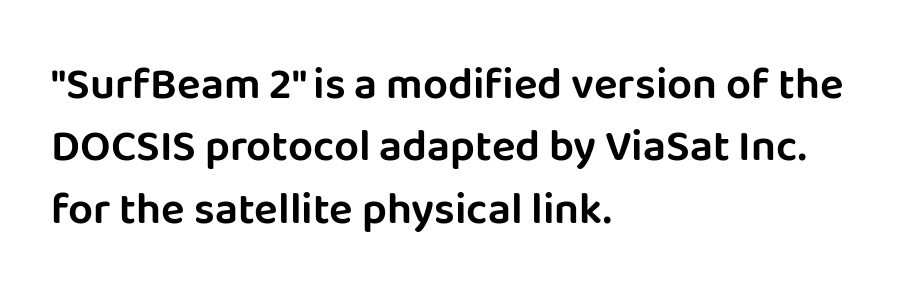
Q: Is the text italic (slanted)? A: No, it is upright.
Q: Is the typeface a serif or a sans-serif typeface? A: Sans-serif.
Q: Is the text underlined? A: No.
Q: How is the paragraph aligned? A: Left-aligned.
Q: Is the spacing between letters normal or unusually wide? A: Normal.
Q: Is the spacing between lines tight, normal or loose? A: Normal.
Q: Width (condensed, normal, or wide)? A: Normal.
Q: Stroke contrast? A: Low.
Q: x-height? A: Large.
Q: Monospaced? A: No.
